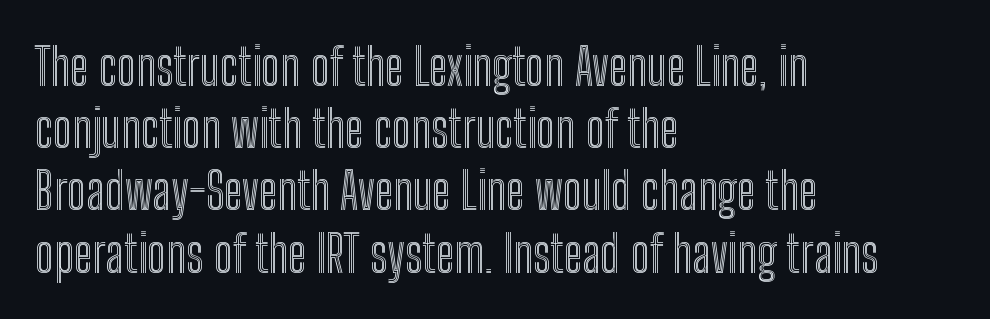
The rendering uses natural spacing where letterforms have individual widths. The space beneath each line is pristine and unruled. No italicization has been applied; the sample stays upright. The setting favours the left margin, as ordinary paragraphs usually do.
